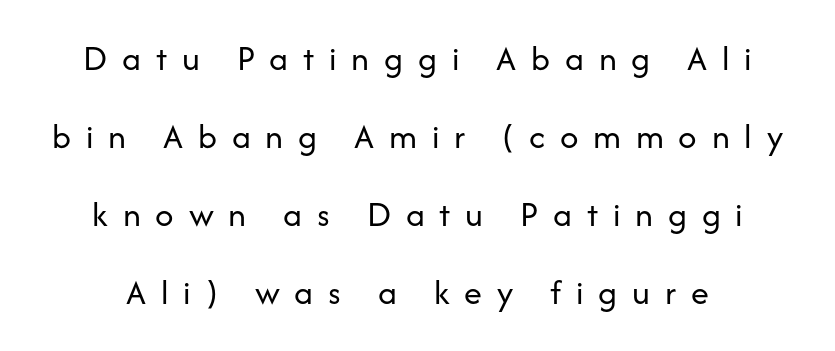
The image shows 36 px regular-weight sans-serif type, upright; set centered, loose line spacing (2.17x), unusually wide letter spacing (+0.41 em), not underlined; low stroke contrast and a medium x-height.
